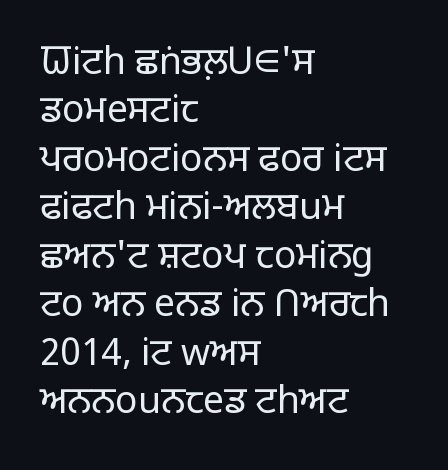
Q: Is the text bold? A: No.
Q: Is the text italic (slanted)? A: No, it is upright.
Q: Is the typeface a serif or a sans-serif typeface? A: Sans-serif.
Q: Is the text underlined? A: No.
Q: How is the paragraph aligned? A: Left-aligned.
Q: Is the spacing between letters normal or unusually wide? A: Normal.
Q: Is the spacing between lines tight, normal or loose? A: Normal.
Q: Width (condensed, normal, or wide)? A: Normal.
Q: Stroke contrast? A: Low.
Q: x-height? A: Large.
Q: Monospaced? A: No.
